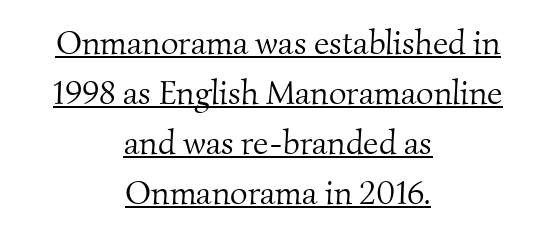
The image shows 34 px light serif type; set centered, normal line spacing (1.47x), normal letter spacing, underlined; medium stroke contrast and a small x-height.
